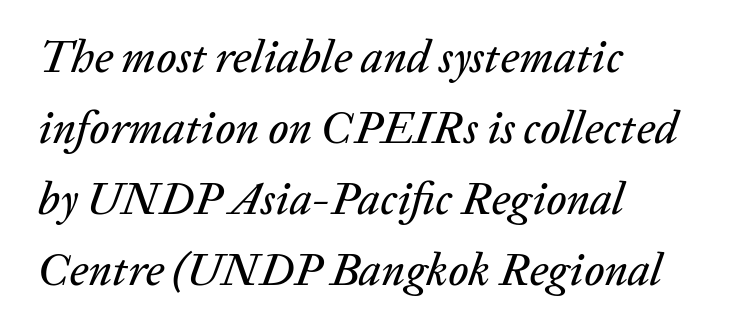
{"italic": "yes", "lean": "right", "slant_degrees": 20, "width": "normal", "stroke_contrast": "low", "x_height": "medium", "monospaced": "no", "underline": "no", "align": "left", "line_spacing": "normal", "line_spacing_ratio": 1.58, "letter_spacing": "normal", "letter_spacing_em": 0.0, "glyph_px": 45}
